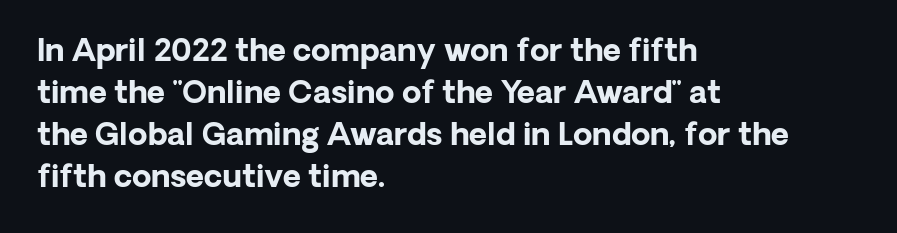
You can tell it's not italic because the verticals are truly vertical. The rows are spaced the way most documents space them. The type is set solid horizontally, with unmodified tracking. Clear beneath every line of the passage.
